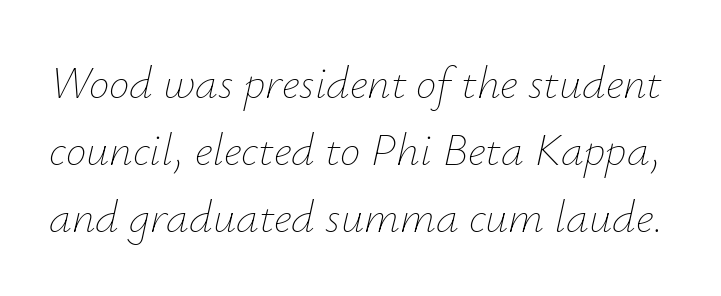
Between one letter and the next there's only the usual sliver of space. Quick note: interline space is typical. The gap between lines stays unmarked. Slant detected: the letters are inclined.
